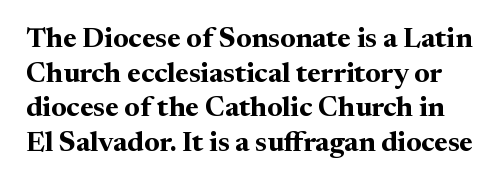
The image shows 28 px bold serif type, upright; set line spacing 1.24x, normal letter spacing, not underlined; medium stroke contrast and a medium x-height.
